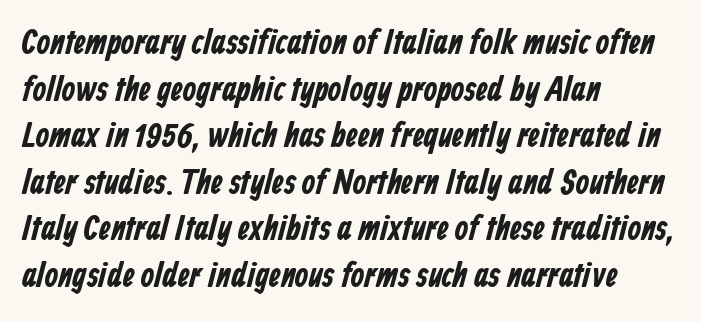
The passage shown is typeset with a sans-serif family. Alignment: flush left. Caption: standard tracking, unaltered. A typesetter would call this proportional, since set widths differ per character. Weight: bold.
